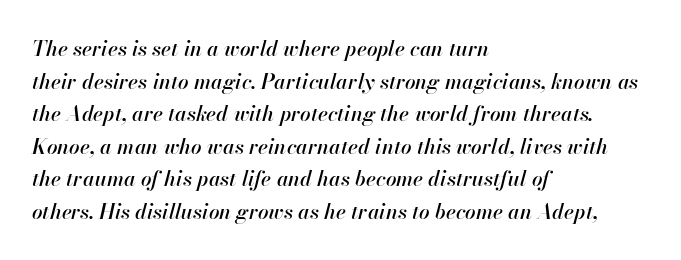
The rag falls on the right side of this text block. Glance below the letters and you will spot only blank space. The gaps between neighbouring characters are ordinary and unremarkable. This sample keeps an unexceptional amount of space between lines. Is the type slanted? Yes — the strokes lean at a clear angle.
